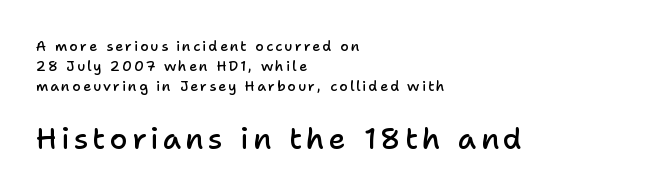
The image shows 29 px semibold sans-serif type, upright; set left-aligned, normal line spacing (1.42x), not underlined; the second (bottom) block is 2.07x larger; low stroke contrast and a medium x-height.
